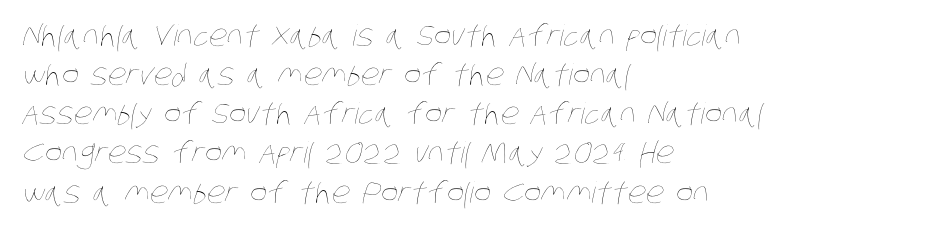
The block of text has a typical density, with ordinary space between rows. The string is rendered with underlining switched off. Counters stay open thanks to moderate or lighter strokes. Here the designer chose a conventional face with non-uniform glyph widths. The compositor pushed each line to the left boundary.
